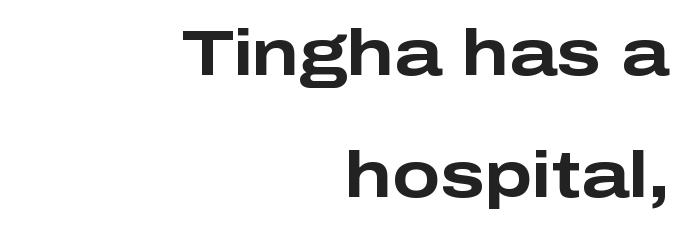
Serif or sans? Sans — the stroke terminals are bare. These lines are rendered in a variable-pitch font. The specimen omits any rule beneath the text block's lines. The rendering uses a bold face; every stroke is thick and dark.
